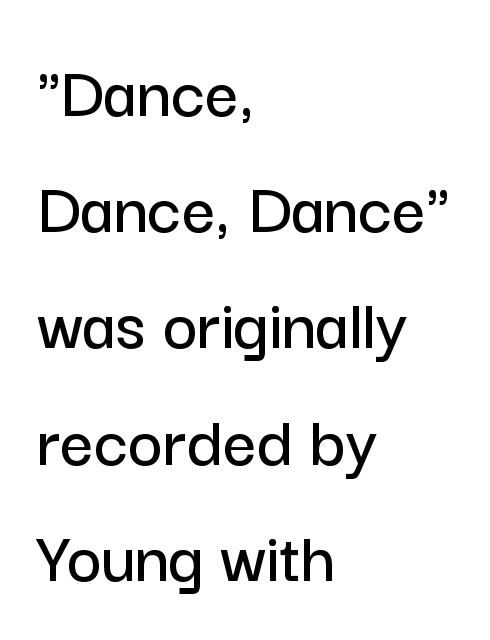
{"serif": "no", "italic": "no", "width": "normal", "stroke_contrast": "low", "x_height": "medium", "monospaced": "no", "underline": "no", "align": "left", "line_spacing": "normal", "line_spacing_ratio": 1.57, "letter_spacing": "normal", "letter_spacing_em": 0.0, "glyph_px": 74}
